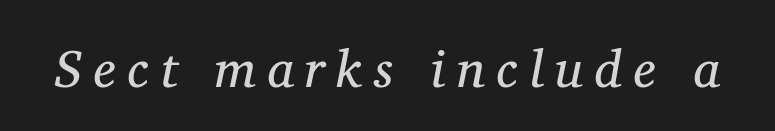
Q: Is the text bold? A: No.
Q: Is the text italic (slanted)? A: Yes, it leans right by about 11 degrees.
Q: Is the typeface a serif or a sans-serif typeface? A: Serif.
Q: Is the text underlined? A: No.
Q: Is the spacing between letters normal or unusually wide? A: Unusually wide.
Q: Width (condensed, normal, or wide)? A: Normal.
Q: Stroke contrast? A: Medium.
Q: x-height? A: Medium.
Q: Monospaced? A: No.
